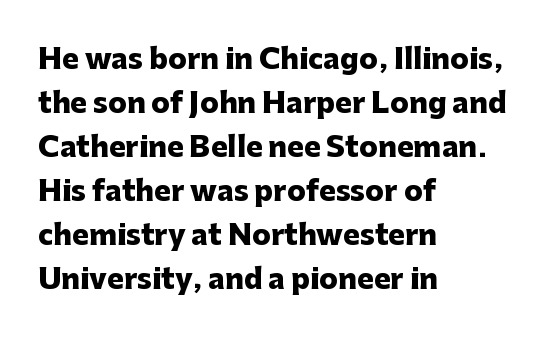
Q: Is the text bold? A: Yes.
Q: Is the text italic (slanted)? A: No, it is upright.
Q: Is the typeface a serif or a sans-serif typeface? A: Sans-serif.
Q: Is the text underlined? A: No.
Q: How is the paragraph aligned? A: Left-aligned.
Q: Is the spacing between letters normal or unusually wide? A: Normal.
Q: Is the spacing between lines tight, normal or loose? A: Normal.
Q: Width (condensed, normal, or wide)? A: Normal.
Q: Stroke contrast? A: Low.
Q: x-height? A: Medium.
Q: Monospaced? A: No.
